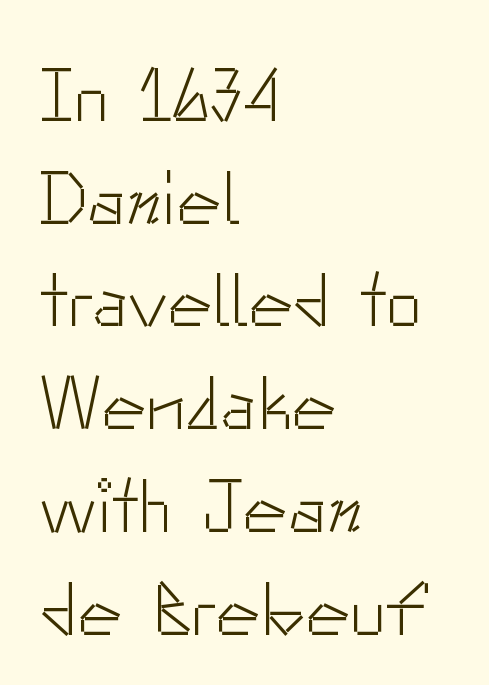
Descenders are the only things crossing below the line. Whoever set this chose a conventional vertical rhythm. Between one letter and the next there's only the usual sliver of space. Are there feet on the stems? There aren't — it's a sans. A classic flush-left, rag-right setting is used for this passage.
